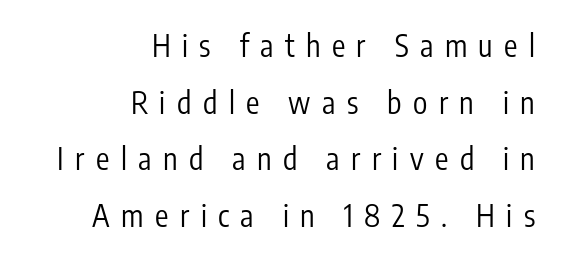
{"serif": "no", "italic": "no", "bold": "no", "weight": "regular", "width": "condensed", "stroke_contrast": "low", "x_height": "medium", "monospaced": "no", "underline": "no", "align": "right", "line_spacing_ratio": 1.89, "letter_spacing": "wide", "letter_spacing_em": 0.38, "glyph_px": 30}
